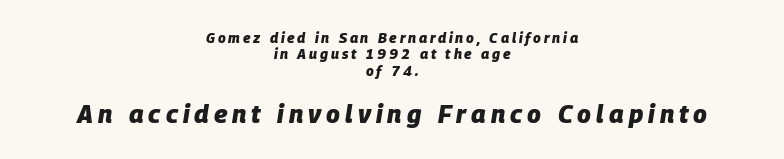
The composition opens small and finishes big. The text block is weighted toward neither margin, spreading evenly from the middle. Is the type bold? Yes — the strokes are clearly thick and heavy. The rendering applies a slant to the glyphs. Each word looks stretched out because of the extra space between its letters. Descender tails drop into unmarked territory.
